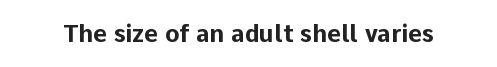
The image shows 24 px bold type, upright; set normal letter spacing, not underlined.
